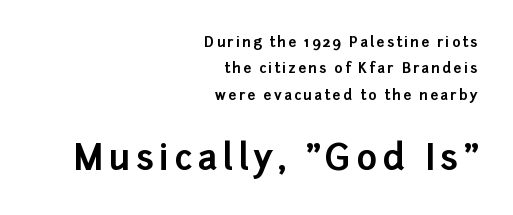
The image shows 35 px bold sans-serif type, upright; set right-aligned, line spacing 1.88x, not underlined; the second (bottom) block is 2.5x larger; low stroke contrast and a medium x-height.
